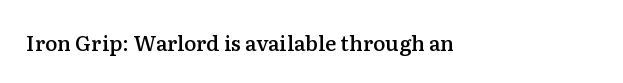
Q: Is the text bold? A: Semi-bold.
Q: Is the text italic (slanted)? A: No, it is upright.
Q: Is the text underlined? A: No.
Q: How is the paragraph aligned? A: Left-aligned.
Q: Is the spacing between letters normal or unusually wide? A: Normal.
